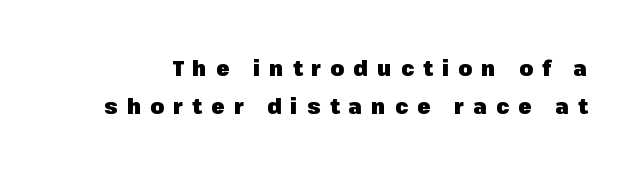
{"italic": "no", "bold": "yes", "underline": "no", "line_spacing_ratio": 1.73, "letter_spacing": "wide", "letter_spacing_em": 0.42, "glyph_px": 22}
